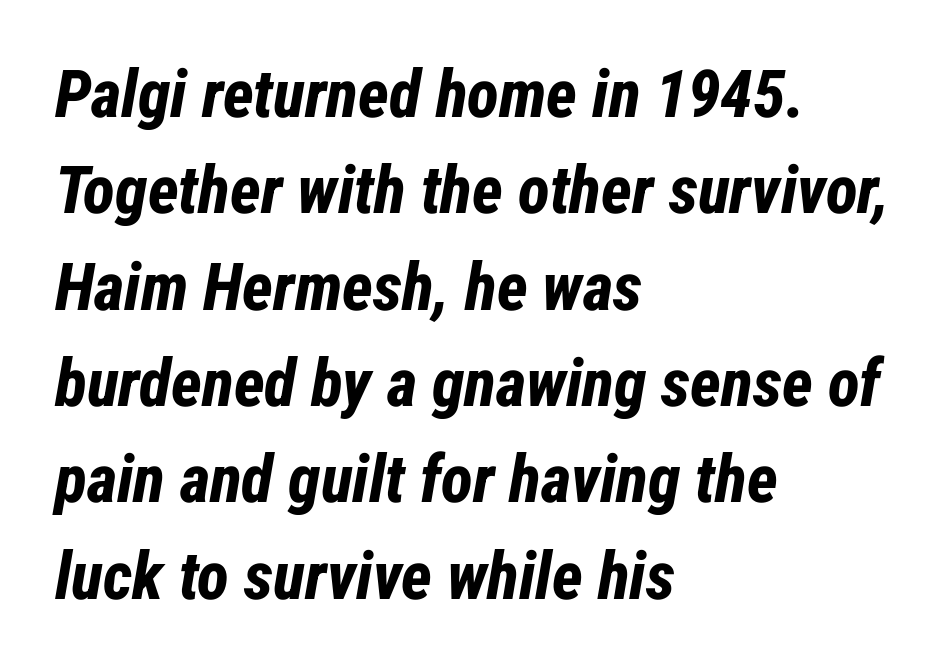
{"italic": "yes", "lean": "right", "slant_degrees": 12, "bold": "yes", "weight": "bold", "width": "condensed", "stroke_contrast": "low", "x_height": "medium", "monospaced": "no", "underline": "no", "align": "left", "line_spacing": "normal", "line_spacing_ratio": 1.46, "letter_spacing": "normal", "letter_spacing_em": 0.0, "glyph_px": 66}
